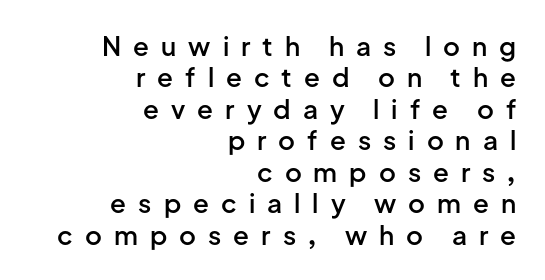
The gaps between neighbouring characters are conspicuously large. Each glyph is drawn with semibold strokes, heavier than normal yet not fully bold. A typesetter would mark this as roman, not italic. Teacher's note: observe the even right margin — that is flush-right alignment.
